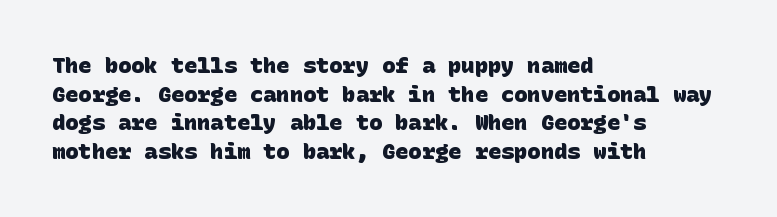
Rule under the text: the space is simply empty. Compared with typical paragraphs, the rows here are spaced about the same. Typographic density is high because the face is bold. This sample is left-justified, so line endings fall wherever the words run out.
